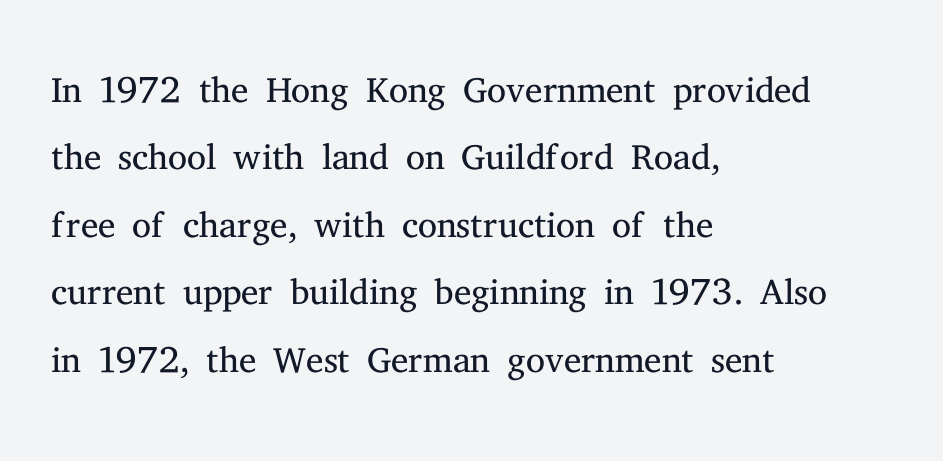
Q: Is the text bold? A: No.
Q: Is the text italic (slanted)? A: No, it is upright.
Q: Is the typeface a serif or a sans-serif typeface? A: Serif.
Q: Is the text underlined? A: No.
Q: How is the paragraph aligned? A: Left-aligned.
Q: Is the spacing between letters normal or unusually wide? A: Normal.
Q: Is the spacing between lines tight, normal or loose? A: Normal.
Q: Width (condensed, normal, or wide)? A: Normal.
Q: Stroke contrast? A: Medium.
Q: x-height? A: Medium.
Q: Monospaced? A: No.
